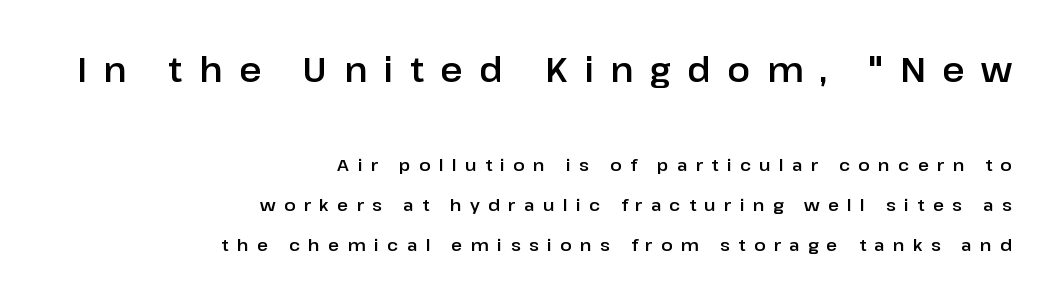
{"serif": "no", "italic": "no", "width": "normal", "stroke_contrast": "low", "x_height": "medium", "monospaced": "no", "underline": "no", "align": "right", "line_spacing": "loose", "line_spacing_ratio": 2.35, "letter_spacing": "wide", "letter_spacing_em": 0.49, "larger_block": "first", "size_ratio": 2.0, "glyph_px": 34}
